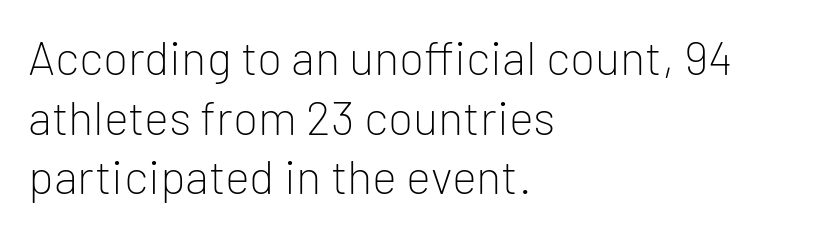
The image shows 47 px light sans-serif type, upright; set left-aligned, normal line spacing (1.27x), normal letter spacing, not underlined; low stroke contrast and a medium x-height.
